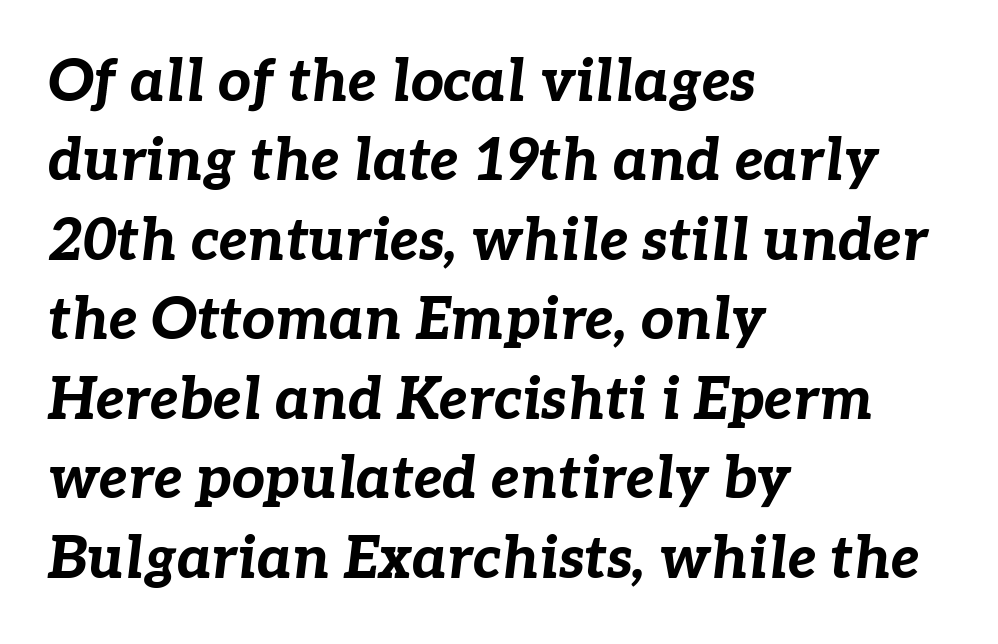
Q: Is the text bold? A: Yes.
Q: Is the text italic (slanted)? A: Yes, it leans right by about 7 degrees.
Q: Is the text underlined? A: No.
Q: How is the paragraph aligned? A: Left-aligned.
Q: Is the spacing between letters normal or unusually wide? A: Normal.
Q: Is the spacing between lines tight, normal or loose? A: Normal.
Q: Width (condensed, normal, or wide)? A: Normal.
Q: Stroke contrast? A: Low.
Q: x-height? A: Medium.
Q: Monospaced? A: No.
